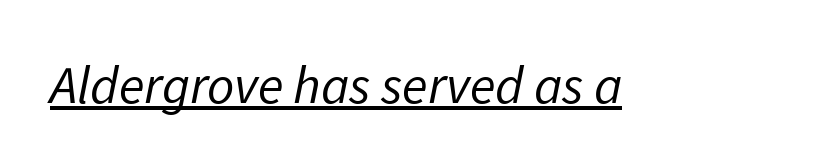
Q: Is the text bold? A: No.
Q: Is the typeface a serif or a sans-serif typeface? A: Sans-serif.
Q: Is the text underlined? A: Yes.
Q: Is the spacing between letters normal or unusually wide? A: Normal.
Q: Width (condensed, normal, or wide)? A: Normal.
Q: Stroke contrast? A: Low.
Q: x-height? A: Medium.
Q: Monospaced? A: No.
